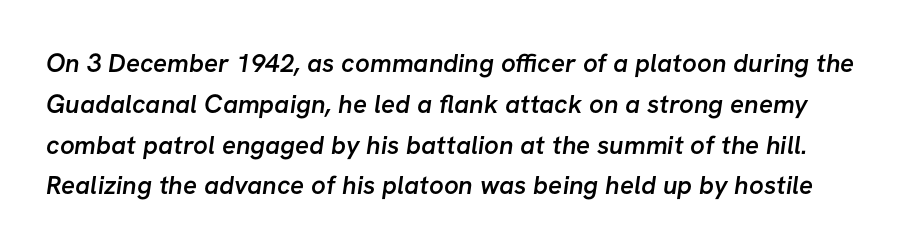
Notice how descenders clear the ascenders below comfortably — that's standard leading. Words appear dense and cohesive because spacing is normal. Typographic density is moderately raised because the face is semibold. This rendering features lettering with no underline.
